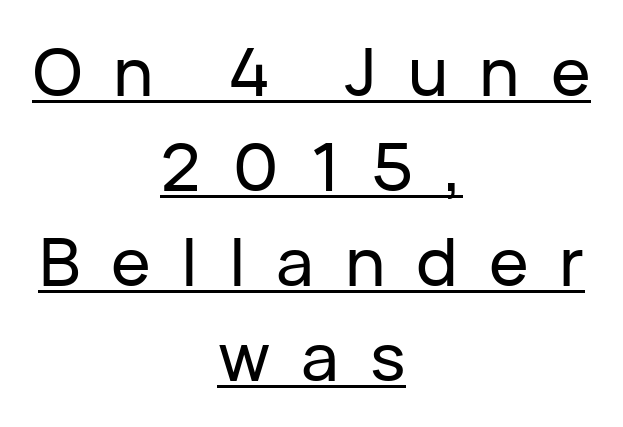
Q: Is the text italic (slanted)? A: No, it is upright.
Q: Is the typeface a serif or a sans-serif typeface? A: Sans-serif.
Q: Is the text underlined? A: Yes.
Q: How is the paragraph aligned? A: Centered.
Q: Is the spacing between letters normal or unusually wide? A: Unusually wide.
Q: Is the spacing between lines tight, normal or loose? A: Normal.
Q: Width (condensed, normal, or wide)? A: Normal.
Q: Stroke contrast? A: Low.
Q: x-height? A: Medium.
Q: Monospaced? A: No.
